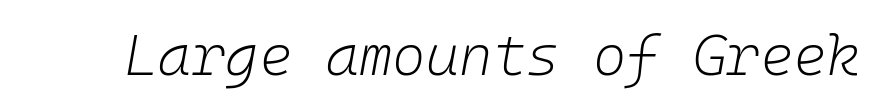
The image shows 57 px light type, italic (leaning right); set normal letter spacing, not underlined; low stroke contrast and a medium x-height.
